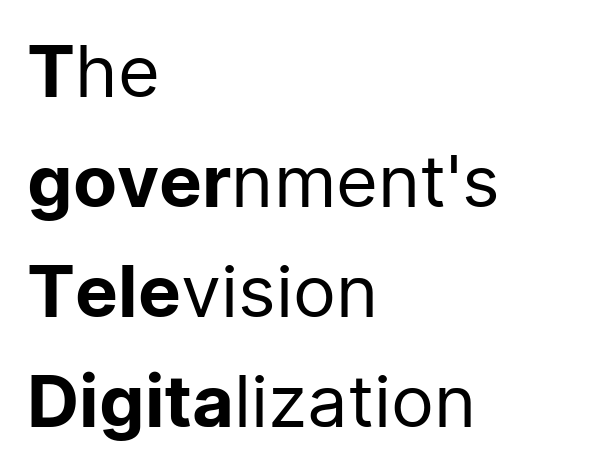
{"serif": "no", "italic": "no", "bold": "no", "weight": "regular", "width": "normal", "stroke_contrast": "low", "x_height": "medium", "monospaced": "no", "underline": "no", "align": "left", "line_spacing": "normal", "line_spacing_ratio": 1.53, "letter_spacing": "normal", "letter_spacing_em": 0.0, "glyph_px": 72}
